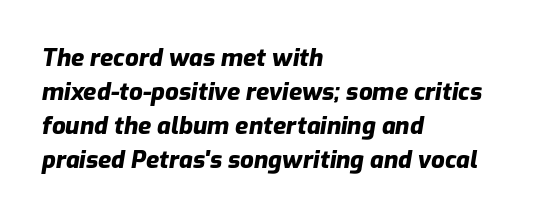
Q: Is the text bold? A: Yes.
Q: Is the text italic (slanted)? A: Yes, it leans right by about 9 degrees.
Q: Is the text underlined? A: No.
Q: How is the paragraph aligned? A: Left-aligned.
Q: Is the spacing between letters normal or unusually wide? A: Normal.
Q: Is the spacing between lines tight, normal or loose? A: Normal.
